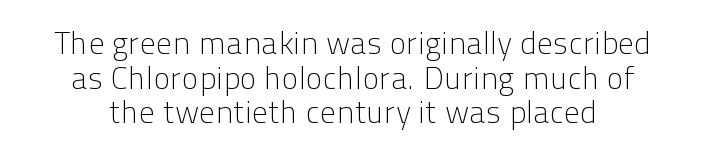
The image shows 32 px light sans-serif type, upright; set tight line spacing (1.08x), normal letter spacing, not underlined; low stroke contrast and a medium x-height.
